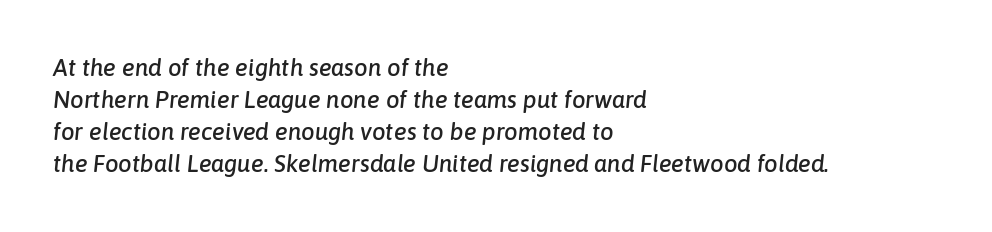
Students, note that the glyphs here touch the page at normal intervals. In terms of posture, this sample is oblique. A student would call this left alignment; a typographer would say flush left, rag right. Glance below the letters and you will spot only blank space. This sample keeps an unexceptional amount of space between lines.
